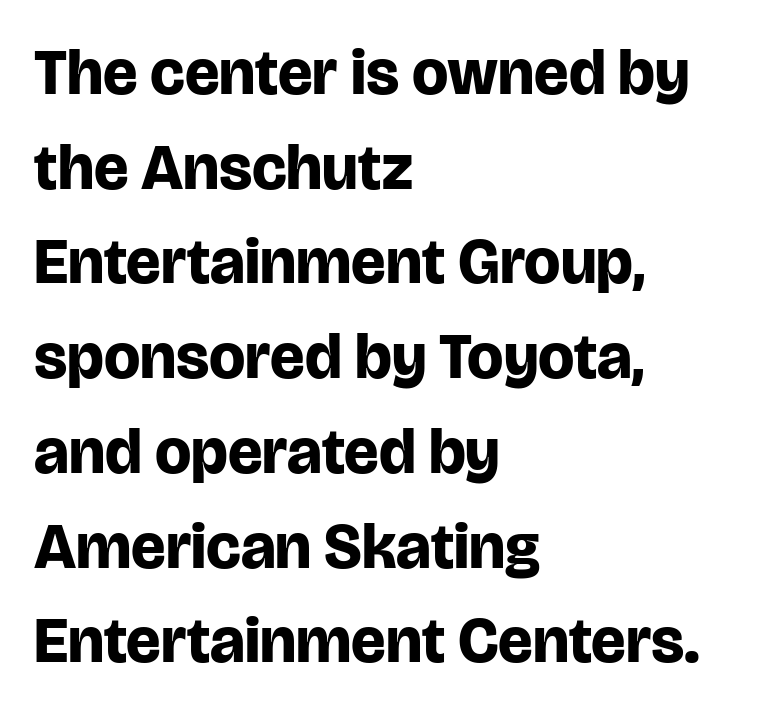
The image shows 64 px bold sans-serif type, upright; set left-aligned, normal line spacing (1.48x), normal letter spacing, not underlined; low stroke contrast and a large x-height.
